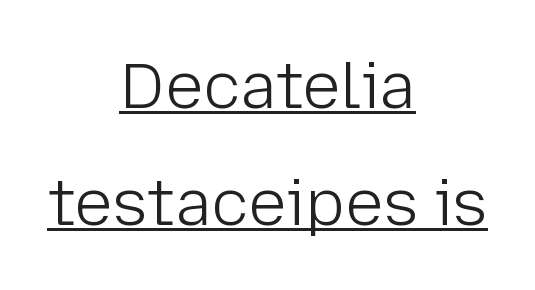
The image shows 64 px light sans-serif type, upright; set centered, line spacing 1.83x, normal letter spacing, underlined; low stroke contrast and a medium x-height.
